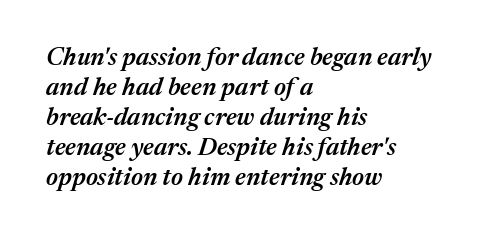
Line starts are locked; line ends wander. Clear beneath every line of the passage. The horizontal fit of the characters is conventional and even. A bit beefed up — I'd call it semibold rather than bold. Yep, that's italic — everything's leaning.
